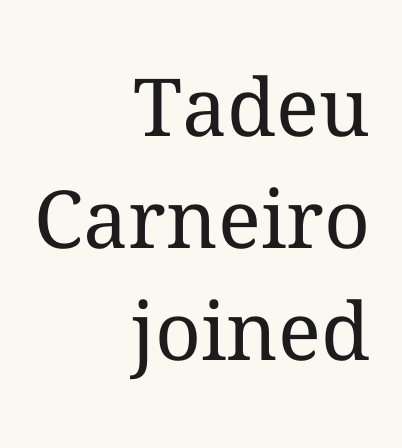
The image shows 80 px regular-weight serif type, upright; set right-aligned, normal line spacing (1.4x), normal letter spacing, not underlined; medium stroke contrast and a medium x-height.
